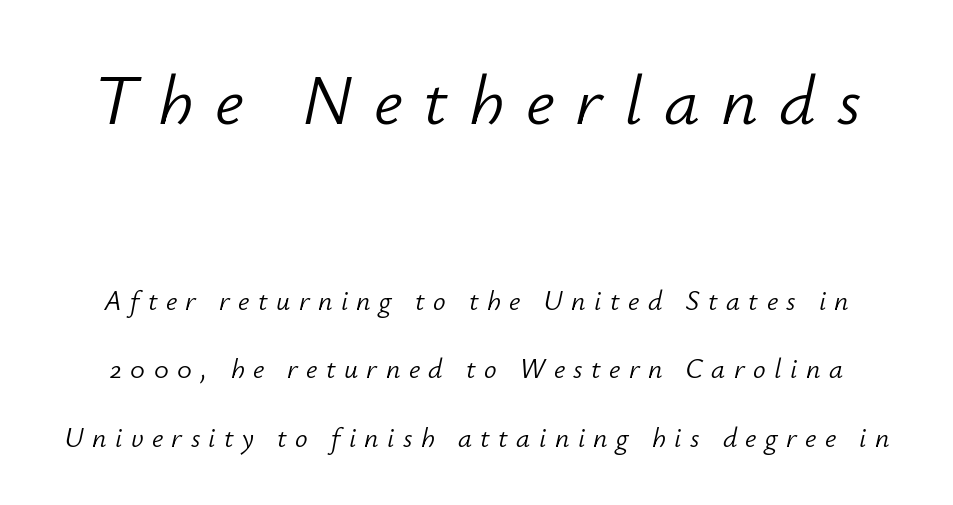
The image shows 71 px light type, italic (leaning right); set loose line spacing (2.45x), unusually wide letter spacing (+0.3 em), not underlined; the first (top) block is 2.54x larger; low stroke contrast and a small x-height.
